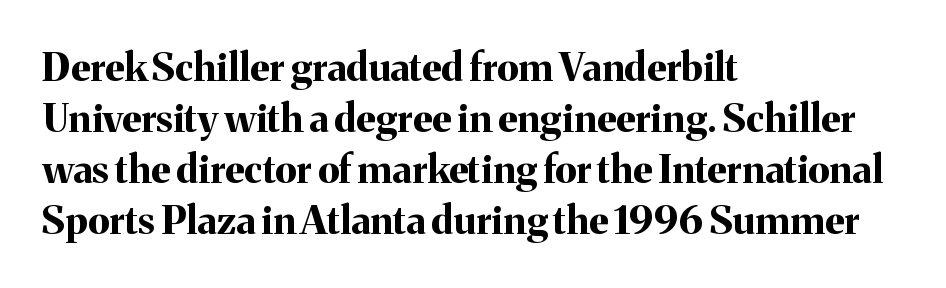
Stroke terminals: seriffed. Underlining? Definitely not there. What stands out about the letter spacing? Nothing — it is the standard amount. Does the leading feel generous? No, just average. Summary of weight: heavy, a full bold.
